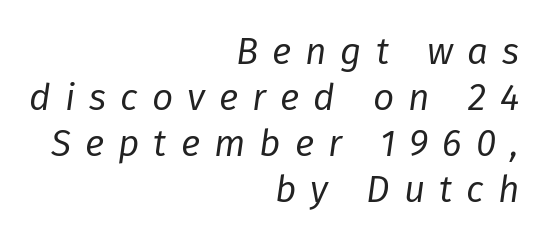
{"italic": "yes", "lean": "right", "slant_degrees": 8, "bold": "no", "weight": "regular", "width": "normal", "stroke_contrast": "low", "x_height": "medium", "monospaced": "no", "underline": "no", "align": "right", "line_spacing_ratio": 1.24, "letter_spacing": "wide", "letter_spacing_em": 0.38, "glyph_px": 37}
